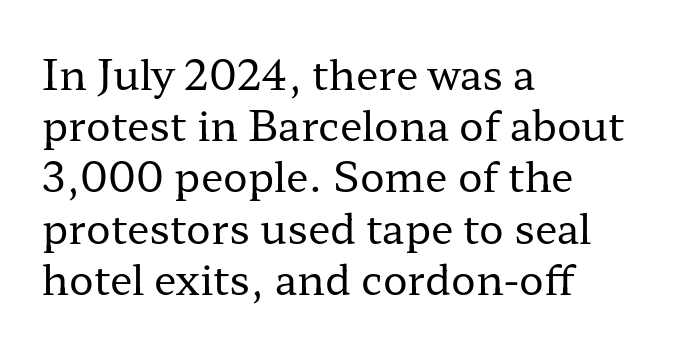
Posture: upright roman. You could not count columns in this text — the font is proportionally spaced. A typesetter would label this face a serif. Descender tails drop into unmarked territory.
